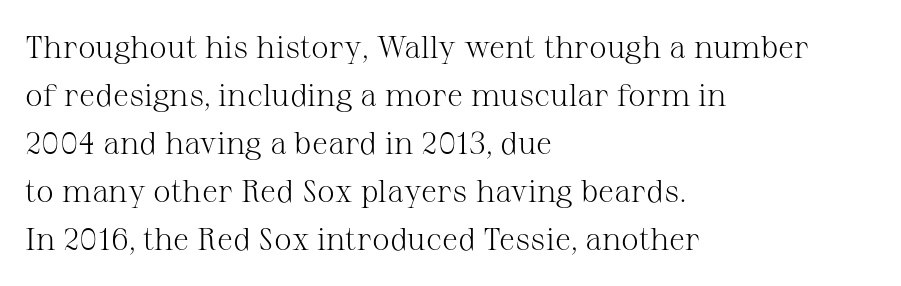
{"serif": "yes", "italic": "no", "bold": "no", "weight": "light", "width": "normal", "stroke_contrast": "medium", "x_height": "medium", "monospaced": "no", "underline": "no", "align": "left", "line_spacing": "normal", "line_spacing_ratio": 1.5, "letter_spacing": "normal", "letter_spacing_em": 0.0, "glyph_px": 32}
